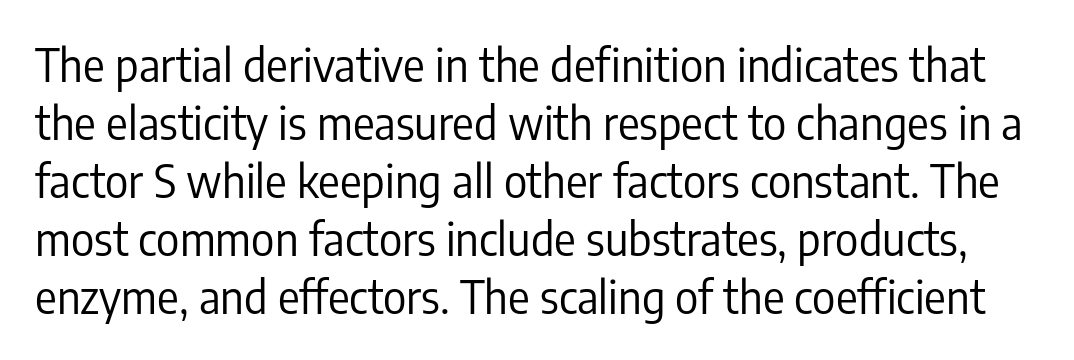
{"serif": "no", "italic": "no", "bold": "no", "weight": "regular", "width": "condensed", "stroke_contrast": "low", "x_height": "medium", "monospaced": "no", "underline": "no", "line_spacing": "normal", "line_spacing_ratio": 1.29, "letter_spacing": "normal", "letter_spacing_em": 0.0, "glyph_px": 45}
